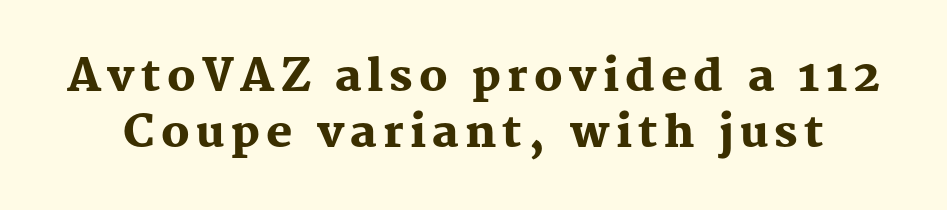
Emphasis by weight is at full strength: bold. The face used here is proportionally spaced, like ordinary book or web type. These lines were composed using upright roman letters. How would I describe the line gaps? Plain and ordinary. The rendering shows small feet on the letterforms — a serif design. Underline: absent.
